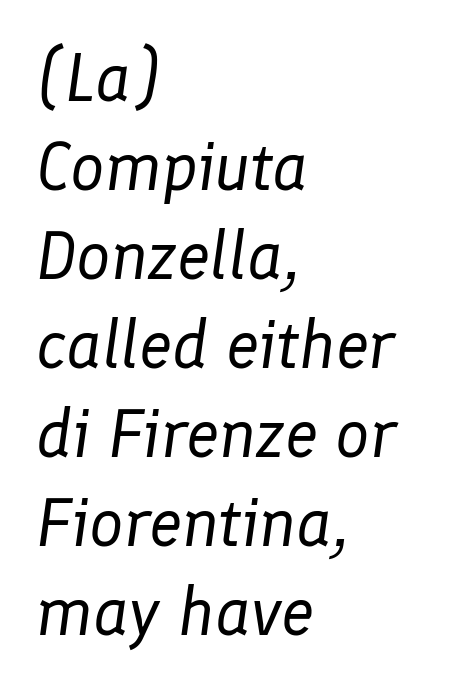
{"italic": "yes", "lean": "right", "slant_degrees": 8, "bold": "no", "weight": "regular", "width": "normal", "stroke_contrast": "low", "x_height": "medium", "monospaced": "no", "underline": "no", "align": "left", "line_spacing": "normal", "line_spacing_ratio": 1.31, "letter_spacing": "normal", "letter_spacing_em": 0.0, "glyph_px": 68}
